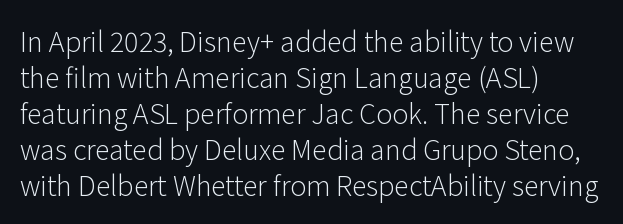
The image shows 27 px text type, upright; set left-aligned, normal line spacing (1.33x), normal letter spacing, not underlined.
